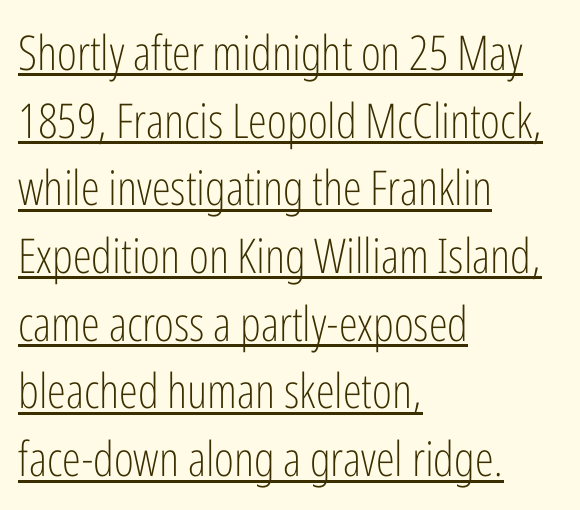
{"serif": "no", "italic": "no", "bold": "no", "weight": "light", "width": "condensed", "stroke_contrast": "low", "x_height": "medium", "monospaced": "no", "underline": "yes", "align": "left", "line_spacing": "normal", "line_spacing_ratio": 1.41, "letter_spacing": "normal", "letter_spacing_em": 0.0, "glyph_px": 48}
